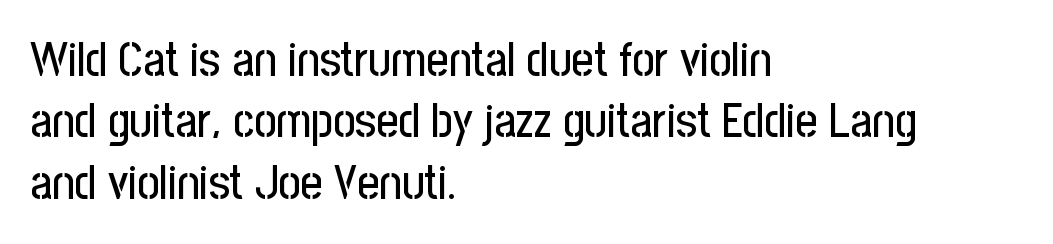
The letters carry no serifs — their stems end cleanly without finishing strokes. Caption: multi-line text, flush left, ragged right. Characters follow at the spacing the type designer built in. The vertical gap from one line to the next is medium. A roman cut, with each character standing at attention. You could not count columns in this text — the font is proportionally spaced.
